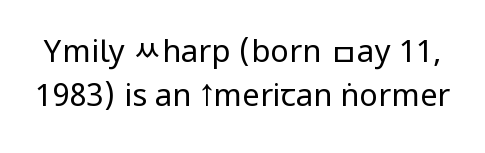
The image shows 31 px regular-weight, condensed sans-serif type, upright; set normal line spacing (1.43x), normal letter spacing, not underlined; low stroke contrast and a large x-height.
